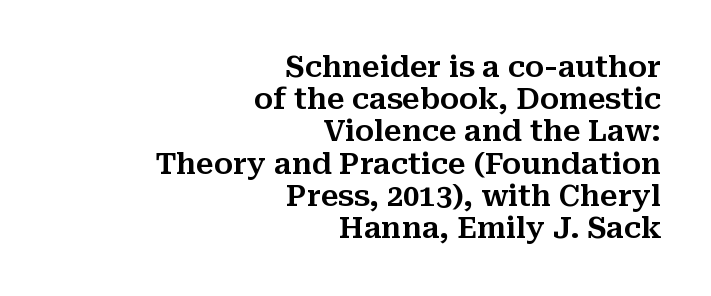
The glyphs in this specimen are seriffed. Anything drawn beneath the words? Only blank space. The type is set solid horizontally, with unmodified tracking. The face used here is proportionally spaced, like ordinary book or web type.
